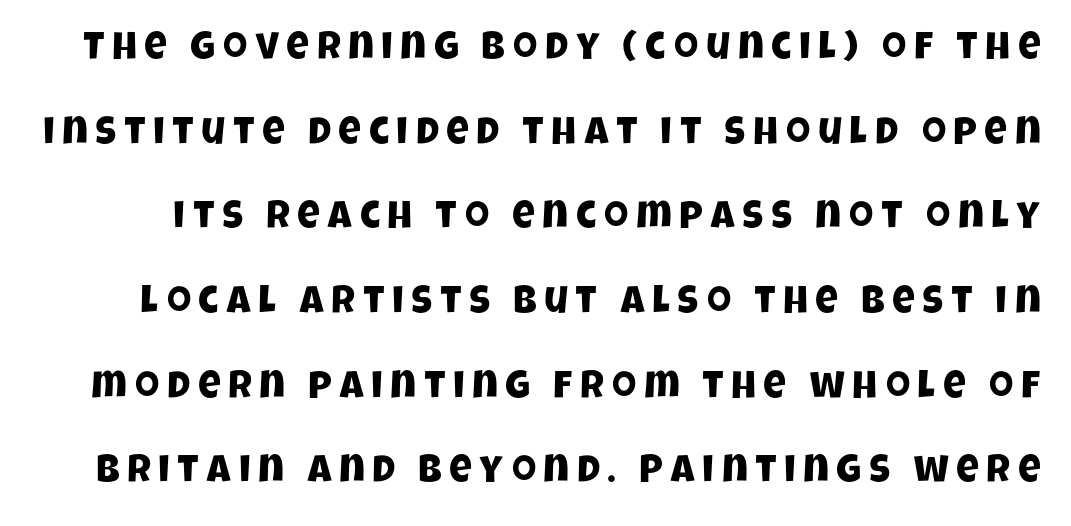
{"serif": "no", "width": "condensed", "stroke_contrast": "low", "x_height": "large", "monospaced": "no", "underline": "no", "line_spacing": "loose", "line_spacing_ratio": 2.17, "letter_spacing": "wide", "letter_spacing_em": 0.2, "glyph_px": 39}
